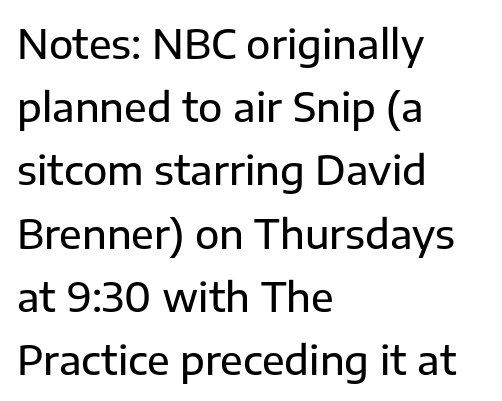
The image shows 40 px sans-serif type, upright; set left-aligned, normal line spacing (1.58x), normal letter spacing, not underlined; low stroke contrast and a medium x-height.
